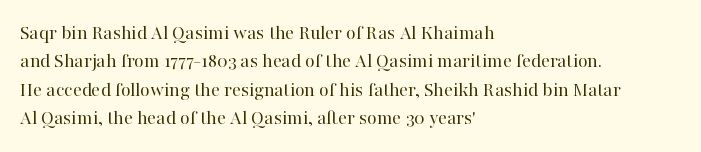
{"italic": "no", "bold": "no", "underline": "no", "align": "left", "line_spacing": "normal", "line_spacing_ratio": 1.35, "letter_spacing": "normal", "letter_spacing_em": 0.0, "glyph_px": 21}
